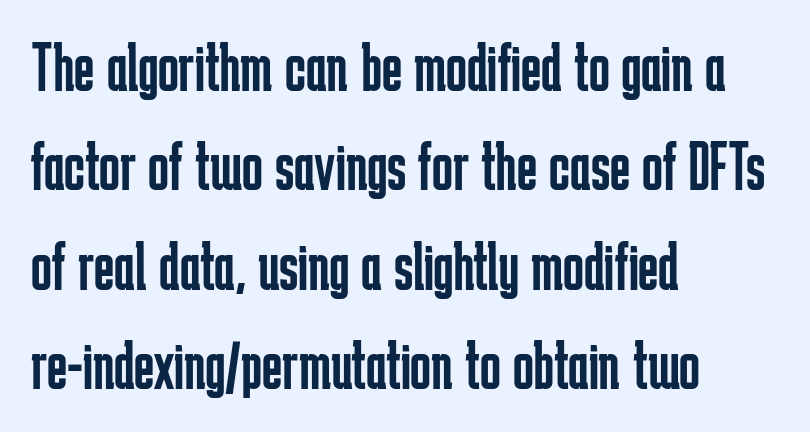
Q: Is the text bold? A: No.
Q: Is the text italic (slanted)? A: No, it is upright.
Q: Is the typeface a serif or a sans-serif typeface? A: Sans-serif.
Q: Is the text underlined? A: No.
Q: How is the paragraph aligned? A: Left-aligned.
Q: Is the spacing between letters normal or unusually wide? A: Normal.
Q: Is the spacing between lines tight, normal or loose? A: Normal.
Q: Width (condensed, normal, or wide)? A: Condensed.
Q: Stroke contrast? A: Low.
Q: x-height? A: Medium.
Q: Monospaced? A: No.
